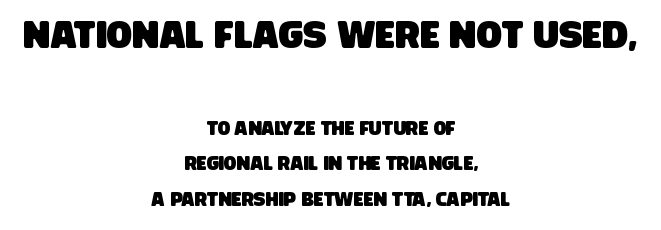
{"serif": "no", "width": "condensed", "stroke_contrast": "low", "x_height": "large", "monospaced": "no", "underline": "no", "align": "center", "line_spacing_ratio": 1.86, "letter_spacing": "normal", "letter_spacing_em": 0.0, "larger_block": "first", "size_ratio": 2.0, "glyph_px": 38}
